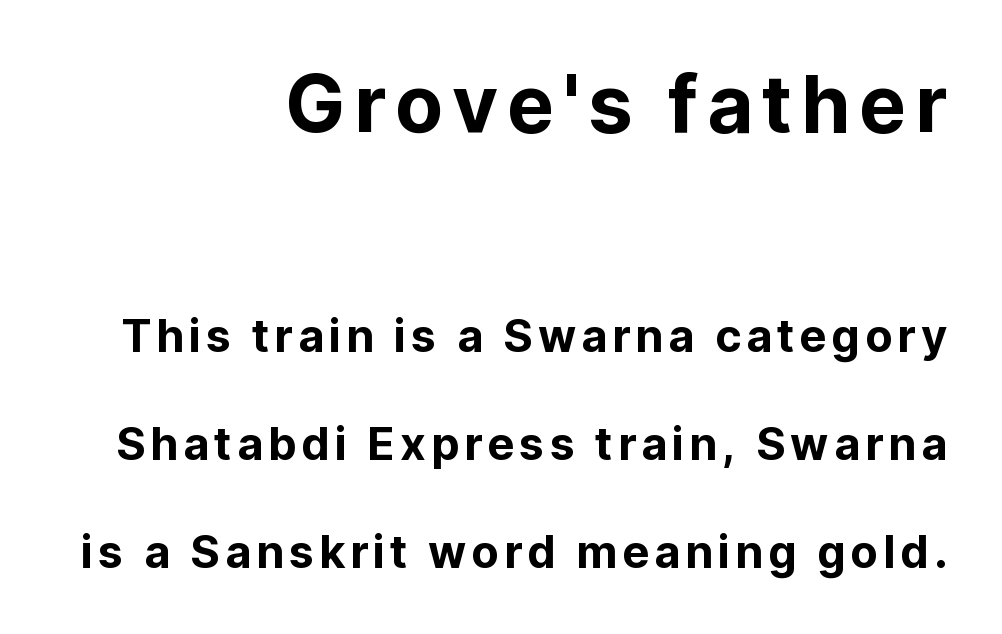
The image shows 79 px sans-serif type, upright; set right-aligned, loose line spacing (2.4x), not underlined; the first (top) block is 1.76x larger; low stroke contrast and a medium x-height.
